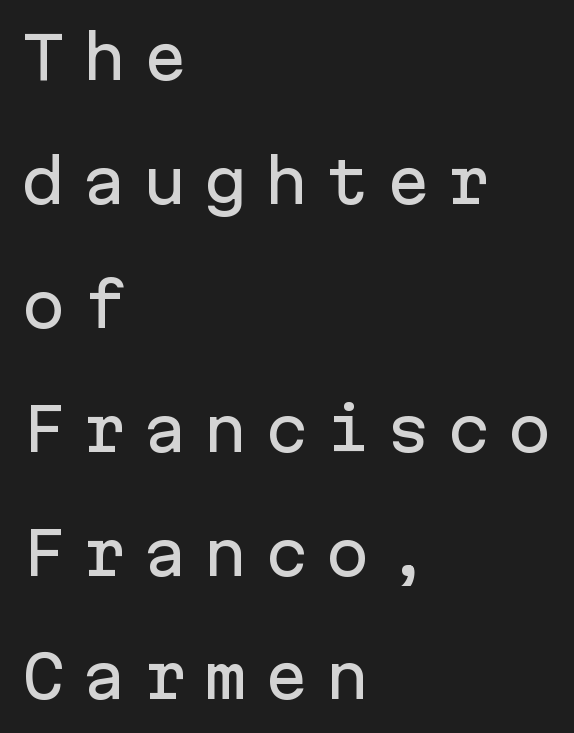
Q: Is the text italic (slanted)? A: No, it is upright.
Q: Is the typeface a serif or a sans-serif typeface? A: Sans-serif.
Q: Is the text underlined? A: No.
Q: How is the paragraph aligned? A: Left-aligned.
Q: Is the spacing between letters normal or unusually wide? A: Unusually wide.
Q: Is the spacing between lines tight, normal or loose? A: Loose.
Q: Width (condensed, normal, or wide)? A: Normal.
Q: Stroke contrast? A: Low.
Q: x-height? A: Medium.
Q: Monospaced? A: Yes.
